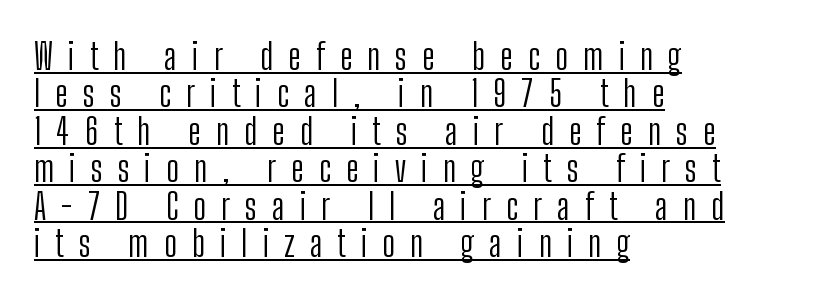
{"serif": "no", "italic": "no", "bold": "no", "weight": "light", "width": "condensed", "stroke_contrast": "low", "x_height": "medium", "monospaced": "no", "underline": "yes", "align": "left", "line_spacing": "tight", "line_spacing_ratio": 1.04, "letter_spacing": "wide", "letter_spacing_em": 0.42, "glyph_px": 36}
